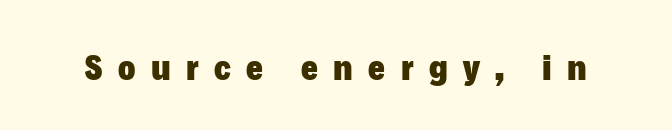
The image shows 36 px heavy sans-serif type, upright; set unusually wide letter spacing (+0.43 em), not underlined; low stroke contrast and a medium x-height.
